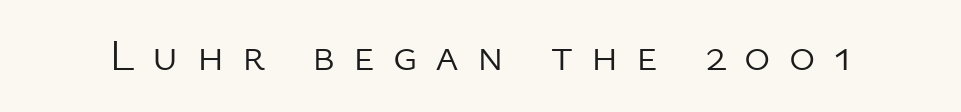
{"serif": "no", "italic": "no", "bold": "no", "weight": "light", "width": "normal", "stroke_contrast": "low", "x_height": "medium", "monospaced": "no", "underline": "no", "letter_spacing": "wide", "letter_spacing_em": 0.4, "glyph_px": 45}
